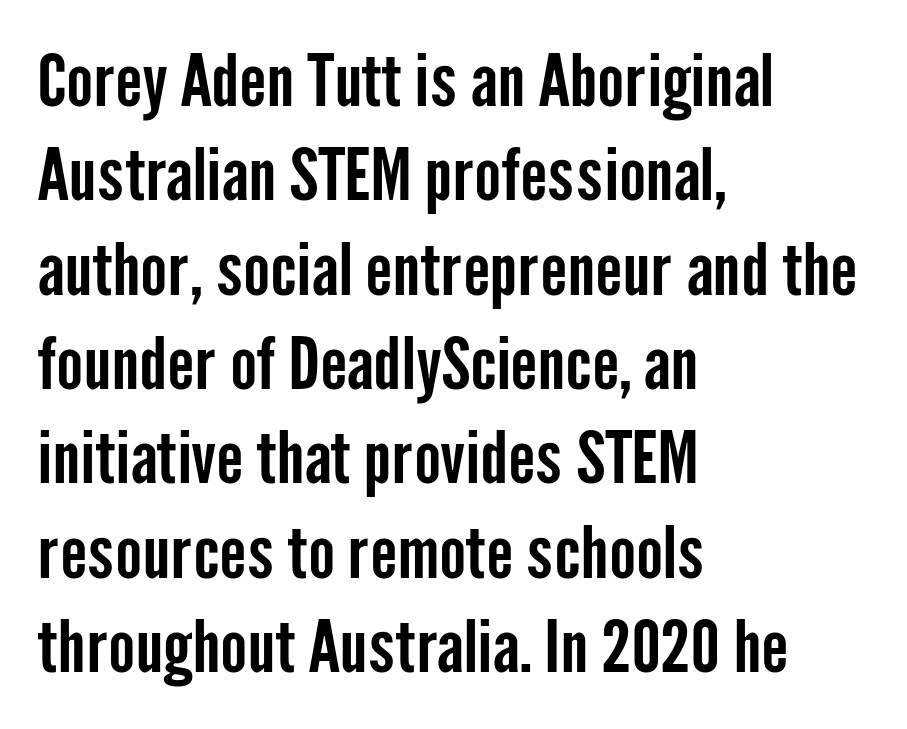
Looks like regular typesetting: each glyph gets only the width it needs. Only glyphs here, with clear space below each row. I'd call this a sans setting — the letters go barefoot. Tall strokes in this sample are plumb rather than angled. Here the glyphs are tracked normally, forming tight word shapes. Leftover space on each line is placed entirely after the last word.
